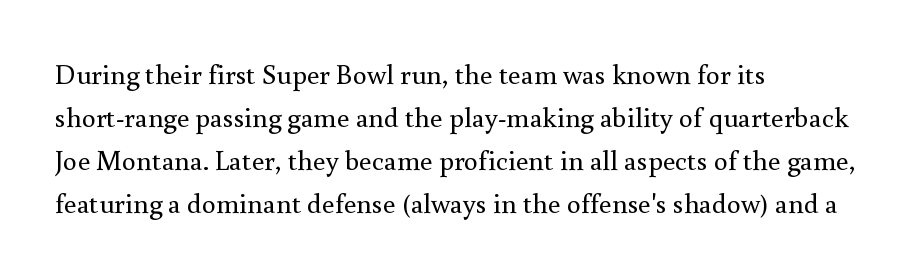
{"serif": "yes", "italic": "no", "bold": "no", "weight": "regular", "width": "normal", "stroke_contrast": "medium", "x_height": "small", "monospaced": "no", "underline": "no", "align": "left", "line_spacing": "normal", "line_spacing_ratio": 1.54, "letter_spacing": "normal", "letter_spacing_em": 0.0, "glyph_px": 28}
